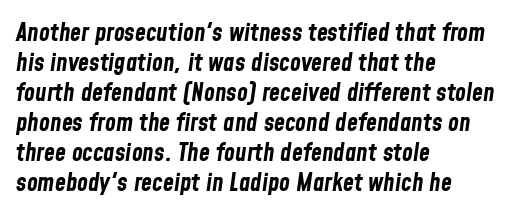
Tracking value appears to be zero — textbook default spacing. The glyphs look as if they've been sheared to an angle. The typesetting leans heavy: a genuine bold. The passage shown is not underscored anywhere. Layout note: lines flush left.
